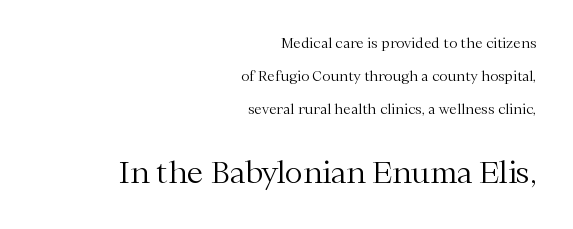
The image shows 30 px light serif type, upright; set right-aligned, loose line spacing (2.36x), normal letter spacing, not underlined; the second (bottom) block is 2.14x larger; medium stroke contrast and a medium x-height.
